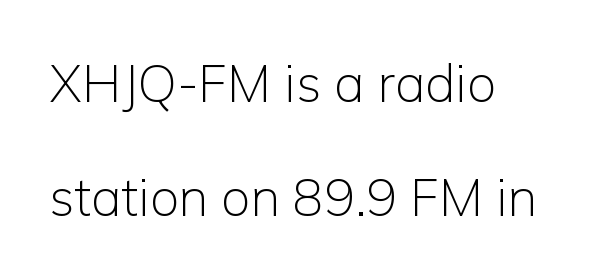
Q: Is the text bold? A: No.
Q: Is the text italic (slanted)? A: No, it is upright.
Q: Is the typeface a serif or a sans-serif typeface? A: Sans-serif.
Q: Is the text underlined? A: No.
Q: How is the paragraph aligned? A: Left-aligned.
Q: Is the spacing between letters normal or unusually wide? A: Normal.
Q: Is the spacing between lines tight, normal or loose? A: Loose.
Q: Width (condensed, normal, or wide)? A: Normal.
Q: Stroke contrast? A: Low.
Q: x-height? A: Medium.
Q: Monospaced? A: No.
